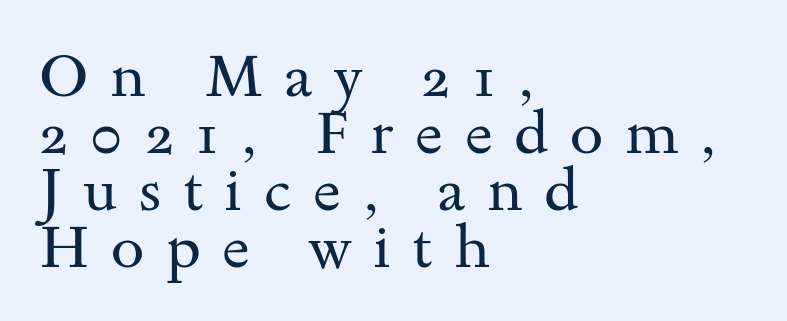
The image shows 60 px regular-weight, wide serif type, upright; set left-aligned, tight line spacing (0.95x), unusually wide letter spacing (+0.36 em), not underlined; medium stroke contrast and a small x-height.
